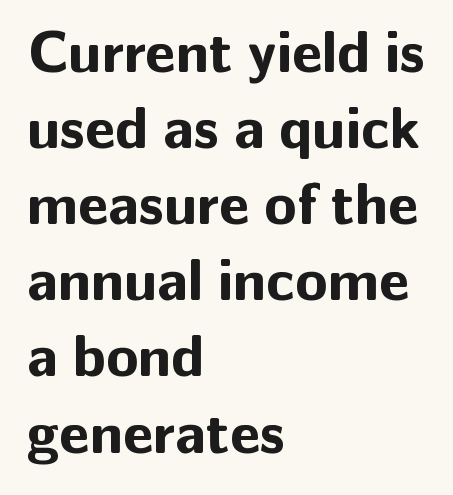
Q: Is the text bold? A: Yes.
Q: Is the text italic (slanted)? A: No, it is upright.
Q: Is the typeface a serif or a sans-serif typeface? A: Sans-serif.
Q: Is the text underlined? A: No.
Q: How is the paragraph aligned? A: Left-aligned.
Q: Is the spacing between letters normal or unusually wide? A: Normal.
Q: Is the spacing between lines tight, normal or loose? A: Normal.
Q: Width (condensed, normal, or wide)? A: Normal.
Q: Stroke contrast? A: Low.
Q: x-height? A: Medium.
Q: Monospaced? A: No.
